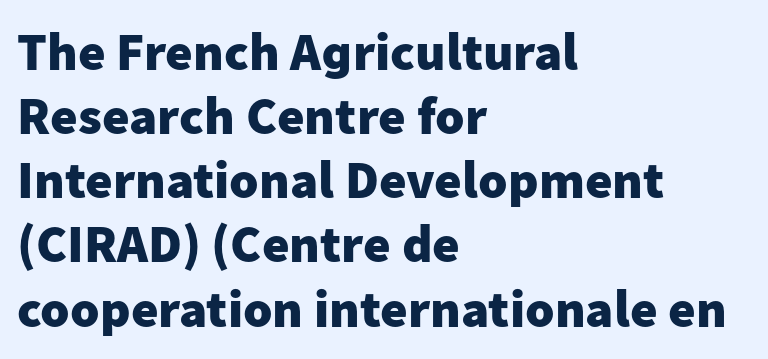
{"serif": "no", "italic": "no", "bold": "yes", "weight": "heavy", "width": "normal", "stroke_contrast": "low", "x_height": "medium", "monospaced": "no", "underline": "no", "align": "left", "line_spacing_ratio": 1.21, "letter_spacing": "normal", "letter_spacing_em": 0.0, "glyph_px": 53}
